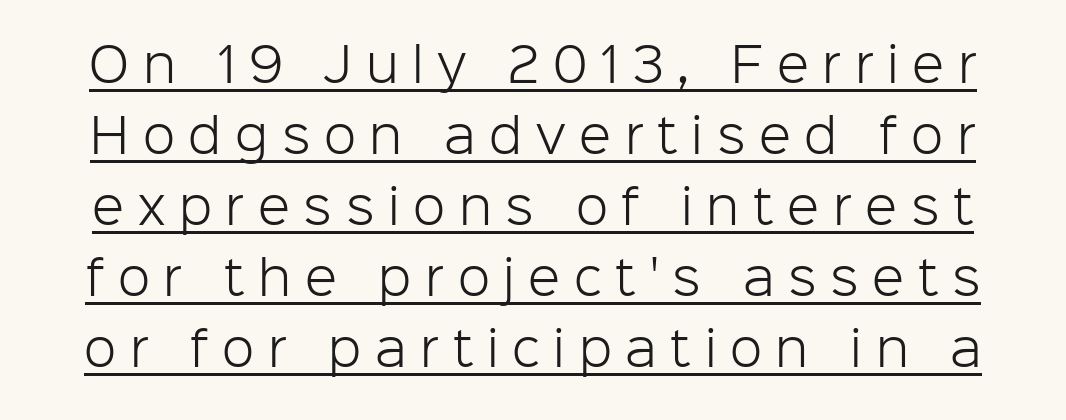
{"serif": "no", "italic": "no", "bold": "no", "weight": "light", "width": "normal", "stroke_contrast": "low", "x_height": "medium", "monospaced": "no", "underline": "yes", "line_spacing": "normal", "line_spacing_ratio": 1.51, "letter_spacing": "wide", "letter_spacing_em": 0.29, "glyph_px": 47}
